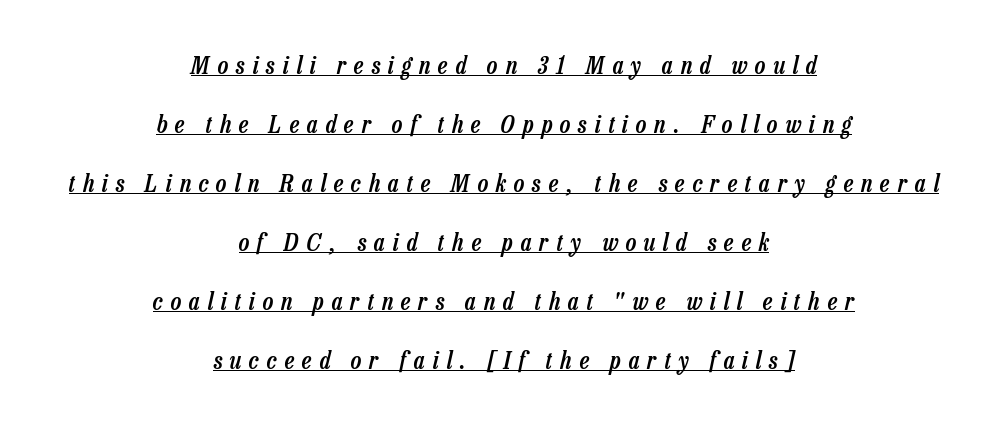
The image shows 25 px text type, italic (leaning right); set centered, loose line spacing (2.36x), unusually wide letter spacing (+0.32 em), underlined.
